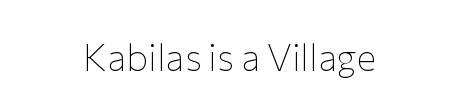
The setting favours the middle, as headings and verse often do. The face used here is rendered with its standard letterfit. Are there feet on the stems? There aren't — it's a sans. Spacing verdict: proportional, widths tailored to each character.
